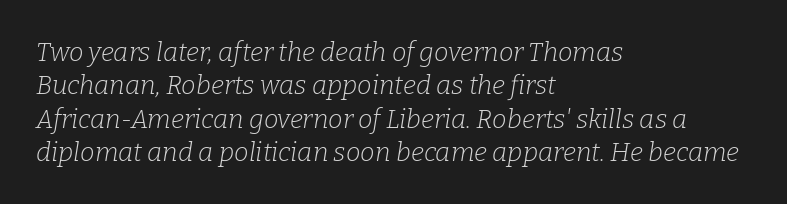
There is no visible air inserted between adjacent glyphs. In terms of leading, this rendering sits right in the middle. The paragraph shown leans on its left margin. Would a proofreader flag this as italicized? Yes.
